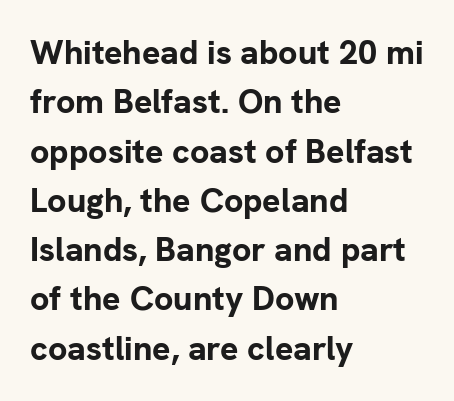
{"serif": "no", "italic": "no", "bold": "yes", "weight": "bold", "width": "normal", "stroke_contrast": "low", "x_height": "medium", "monospaced": "no", "underline": "no", "align": "left", "line_spacing": "normal", "line_spacing_ratio": 1.45, "letter_spacing": "normal", "letter_spacing_em": 0.0, "glyph_px": 34}
